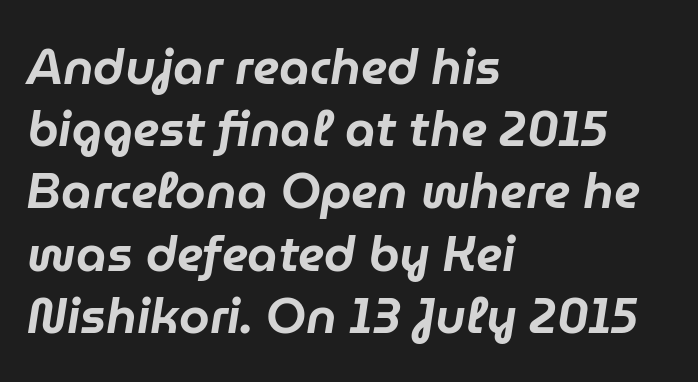
{"italic": "yes", "lean": "right", "slant_degrees": 9, "width": "normal", "stroke_contrast": "low", "x_height": "medium", "monospaced": "no", "underline": "no", "align": "left", "line_spacing": "normal", "line_spacing_ratio": 1.27, "letter_spacing": "normal", "letter_spacing_em": 0.0, "glyph_px": 49}
